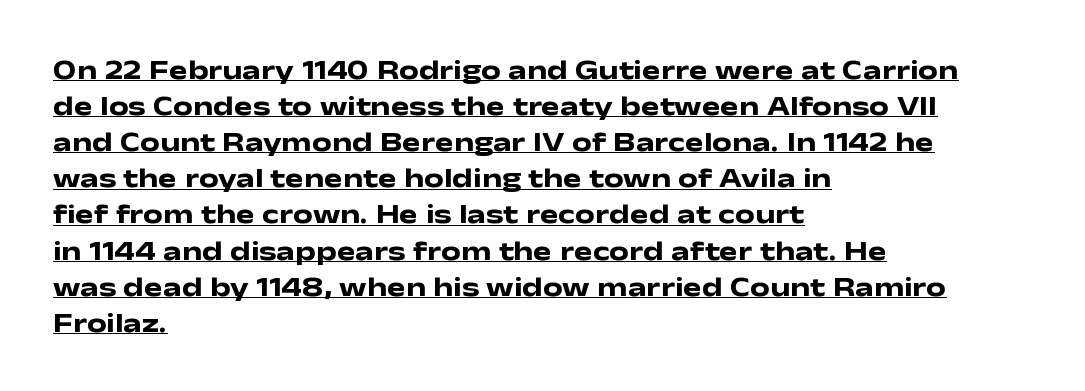
The image shows 28 px heavy, wide sans-serif type, upright; set left-aligned, normal line spacing (1.29x), normal letter spacing, underlined; low stroke contrast and a medium x-height.
